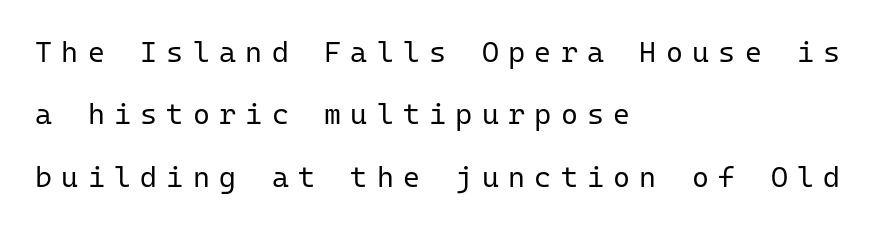
The text was rendered using a sans face with plain stroke endings. This rendering uses left alignment, leaving the right contour irregular. Each word looks stretched out because of the extra space between its letters. A typesetter would call this leading open, well beyond the default. Upright lettering throughout. The characters are drawn with everyday or finer stroke widths.
